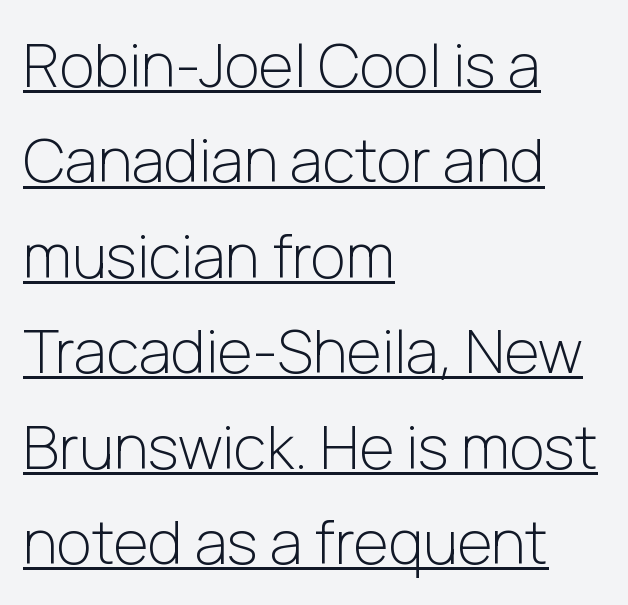
{"serif": "no", "italic": "no", "bold": "no", "weight": "light", "width": "normal", "stroke_contrast": "low", "x_height": "medium", "monospaced": "no", "underline": "yes", "align": "left", "line_spacing": "normal", "line_spacing_ratio": 1.59, "letter_spacing": "normal", "letter_spacing_em": 0.0, "glyph_px": 60}
